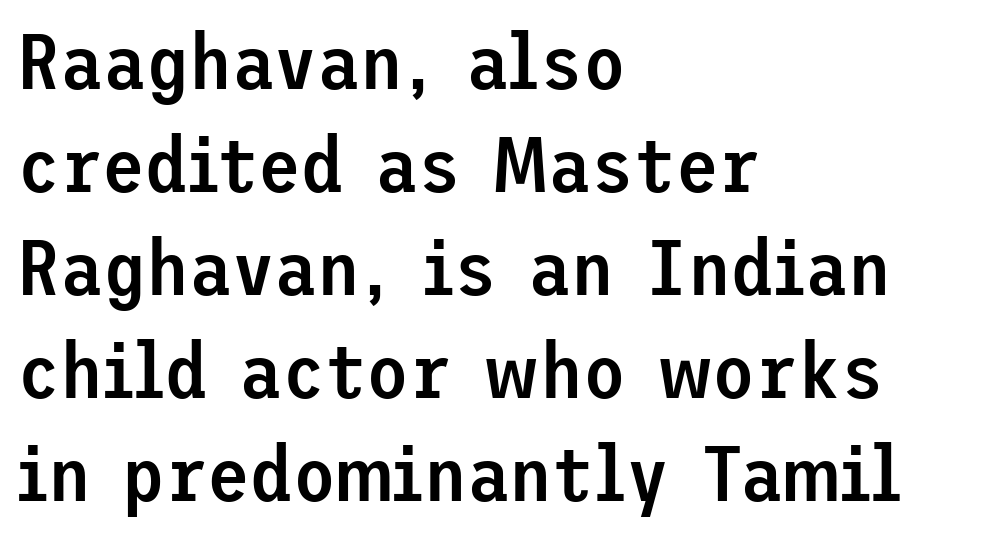
Q: Is the text bold? A: Semi-bold.
Q: Is the text italic (slanted)? A: No, it is upright.
Q: Is the typeface a serif or a sans-serif typeface? A: Sans-serif.
Q: Is the text underlined? A: No.
Q: How is the paragraph aligned? A: Left-aligned.
Q: Is the spacing between letters normal or unusually wide? A: Normal.
Q: Is the spacing between lines tight, normal or loose? A: Normal.
Q: Width (condensed, normal, or wide)? A: Normal.
Q: Stroke contrast? A: Low.
Q: x-height? A: Medium.
